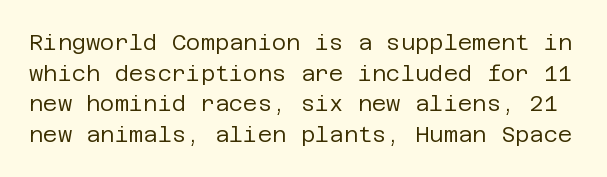
Q: Is the text bold? A: No.
Q: Is the text italic (slanted)? A: No, it is upright.
Q: Is the text underlined? A: No.
Q: Is the spacing between letters normal or unusually wide? A: Normal.
Q: Is the spacing between lines tight, normal or loose? A: Normal.
